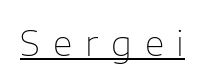
{"serif": "no", "italic": "no", "bold": "no", "weight": "thin", "width": "normal", "stroke_contrast": "low", "x_height": "medium", "monospaced": "no", "underline": "yes", "letter_spacing": "wide", "letter_spacing_em": 0.38, "glyph_px": 34}
